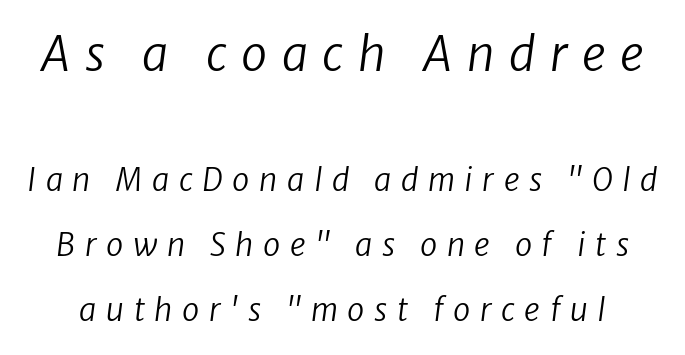
Q: Is the text bold? A: No.
Q: Is the text italic (slanted)? A: Yes, it leans right by about 8 degrees.
Q: Is the text underlined? A: No.
Q: Is the spacing between letters normal or unusually wide? A: Unusually wide.
Q: Is the spacing between lines tight, normal or loose? A: Loose.
Q: Which block of text is set in a larger size, the first (top) or the second (bottom)? A: The first (top) one.
Q: Width (condensed, normal, or wide)? A: Normal.
Q: Stroke contrast? A: Low.
Q: x-height? A: Medium.
Q: Monospaced? A: No.
